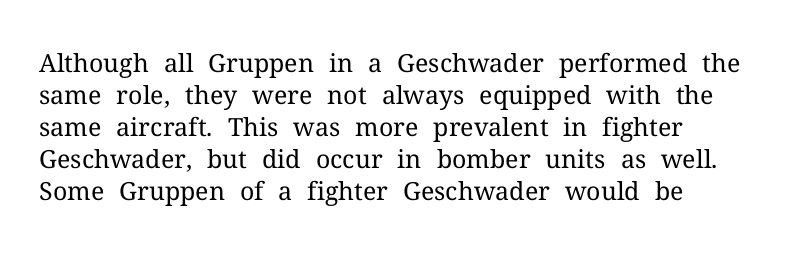
The weight tops out at a normal text grade. The horizontal fit of the characters is conventional and even. Underlining? Definitely not there. You can tell it's not italic because the verticals are truly vertical. The space between consecutive lines is moderate.
